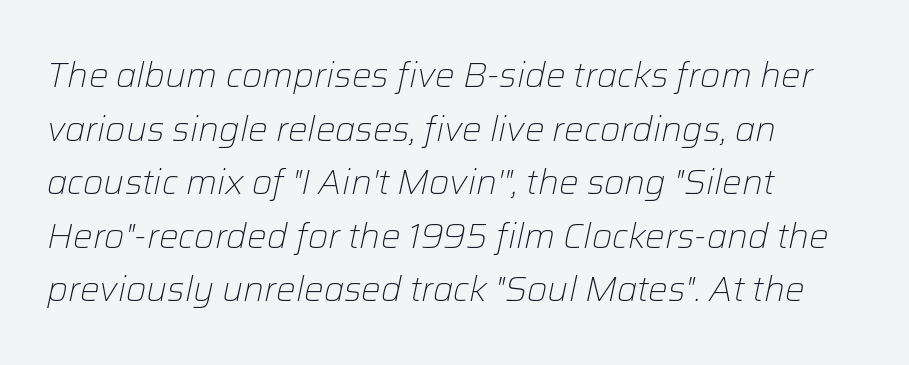
{"italic": "yes", "lean": "right", "slant_degrees": 12, "bold": "no", "weight": "light", "width": "normal", "stroke_contrast": "low", "x_height": "medium", "monospaced": "no", "underline": "no", "align": "left", "line_spacing": "normal", "line_spacing_ratio": 1.53, "letter_spacing": "normal", "letter_spacing_em": 0.0, "glyph_px": 35}
